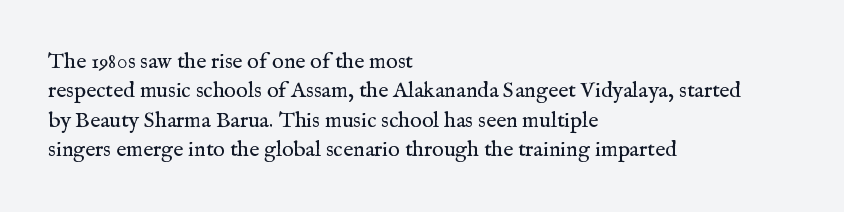
Q: Is the text bold? A: No.
Q: Is the text italic (slanted)? A: No, it is upright.
Q: Is the text underlined? A: No.
Q: How is the paragraph aligned? A: Left-aligned.
Q: Is the spacing between letters normal or unusually wide? A: Normal.
Q: Is the spacing between lines tight, normal or loose? A: Normal.
